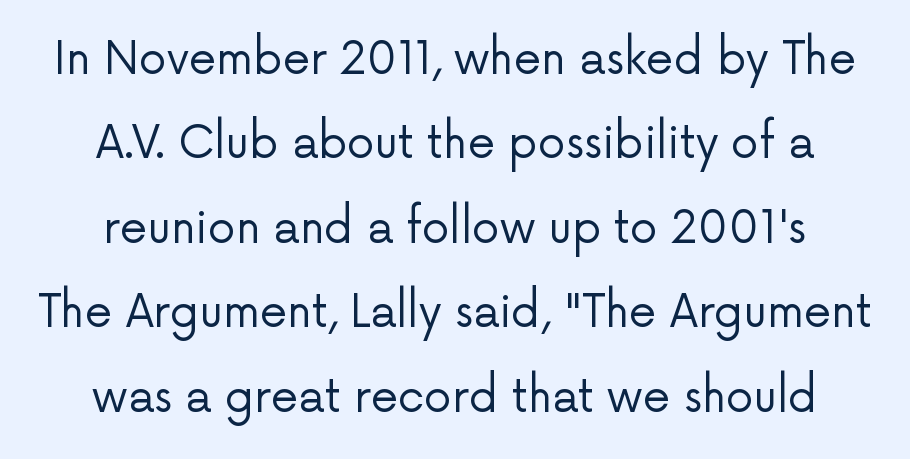
Q: Is the text bold? A: No.
Q: Is the text italic (slanted)? A: No, it is upright.
Q: Is the typeface a serif or a sans-serif typeface? A: Sans-serif.
Q: Is the text underlined? A: No.
Q: Is the spacing between letters normal or unusually wide? A: Normal.
Q: Is the spacing between lines tight, normal or loose? A: Loose.
Q: Width (condensed, normal, or wide)? A: Normal.
Q: Stroke contrast? A: Low.
Q: x-height? A: Medium.
Q: Monospaced? A: No.
